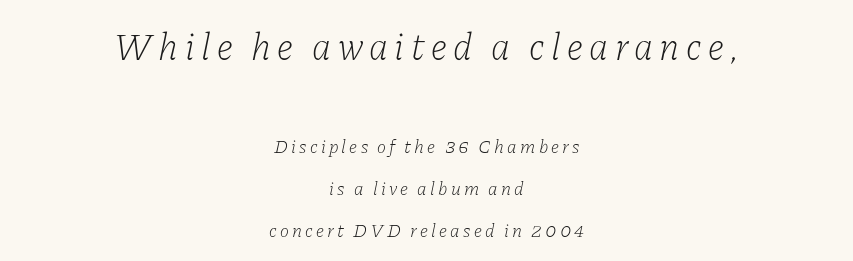
This is not heavy type; no bold has been used. Visually the block forms a symmetrical silhouette, jagged on both flanks. The composition opens big and finishes small. In terms of leading, this rendering errs on the spacious side.
